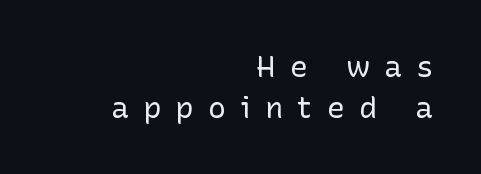
Q: Is the text bold? A: No.
Q: Is the text italic (slanted)? A: No, it is upright.
Q: Is the typeface a serif or a sans-serif typeface? A: Sans-serif.
Q: Is the text underlined? A: No.
Q: How is the paragraph aligned? A: Right-aligned.
Q: Is the spacing between letters normal or unusually wide? A: Unusually wide.
Q: Is the spacing between lines tight, normal or loose? A: Normal.
Q: Width (condensed, normal, or wide)? A: Normal.
Q: Stroke contrast? A: Low.
Q: x-height? A: Medium.
Q: Monospaced? A: No.
